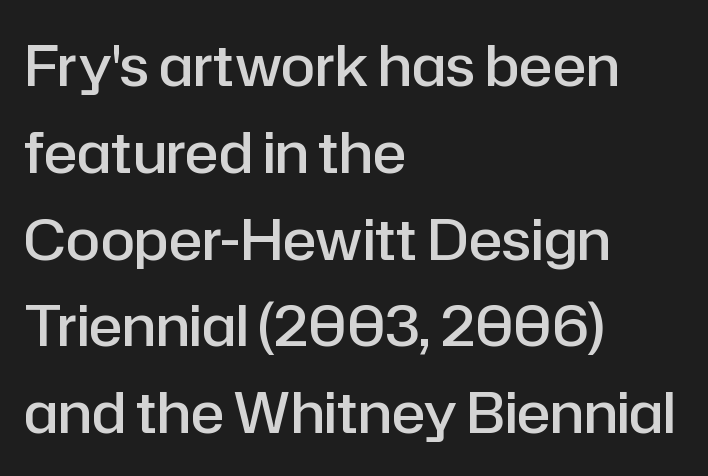
The ragged edge is on the right, which tells us the setting is flush left. Here the designer chose a conventional face with non-uniform glyph widths. Regarding leading, the lines here are spaced in the standard way. Font category for this specimen: sans-serif.
